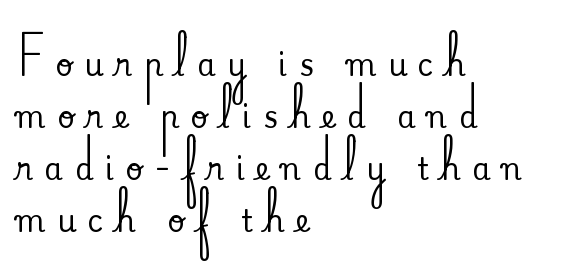
The image shows 30 px serif type, upright; set left-aligned, line spacing 1.73x, unusually wide letter spacing (+0.38 em), not underlined; medium stroke contrast and a small x-height.
